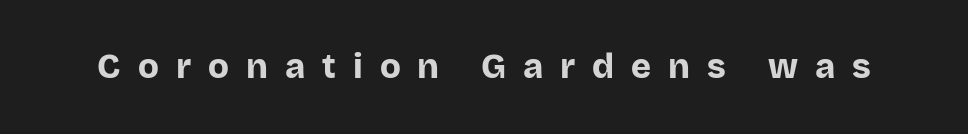
{"serif": "no", "italic": "no", "bold": "yes", "weight": "bold", "width": "normal", "stroke_contrast": "low", "x_height": "large", "monospaced": "no", "underline": "no", "letter_spacing": "wide", "letter_spacing_em": 0.5, "glyph_px": 34}
